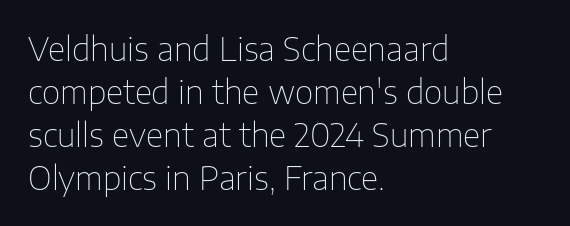
Q: Is the text bold? A: No.
Q: Is the text italic (slanted)? A: No, it is upright.
Q: Is the typeface a serif or a sans-serif typeface? A: Sans-serif.
Q: Is the text underlined? A: No.
Q: How is the paragraph aligned? A: Left-aligned.
Q: Is the spacing between letters normal or unusually wide? A: Normal.
Q: Is the spacing between lines tight, normal or loose? A: Normal.
Q: Width (condensed, normal, or wide)? A: Normal.
Q: Stroke contrast? A: Low.
Q: x-height? A: Medium.
Q: Monospaced? A: No.
